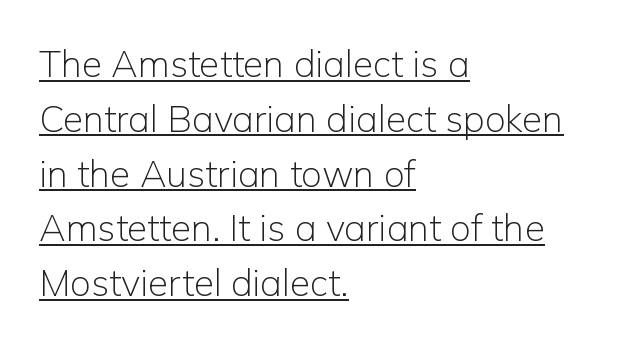
Q: Is the text bold? A: No.
Q: Is the text italic (slanted)? A: No, it is upright.
Q: Is the typeface a serif or a sans-serif typeface? A: Sans-serif.
Q: Is the text underlined? A: Yes.
Q: How is the paragraph aligned? A: Left-aligned.
Q: Is the spacing between letters normal or unusually wide? A: Normal.
Q: Is the spacing between lines tight, normal or loose? A: Normal.
Q: Width (condensed, normal, or wide)? A: Normal.
Q: Stroke contrast? A: Low.
Q: x-height? A: Medium.
Q: Monospaced? A: No.
